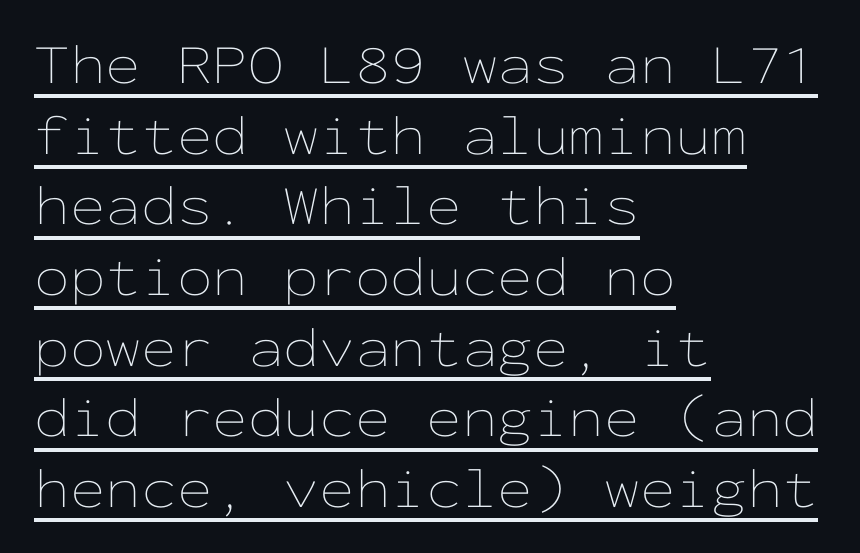
{"italic": "no", "bold": "no", "weight": "thin", "width": "wide", "stroke_contrast": "low", "x_height": "medium", "monospaced": "yes", "underline": "yes", "align": "left", "line_spacing_ratio": 1.24, "letter_spacing": "normal", "letter_spacing_em": 0.0, "glyph_px": 57}
